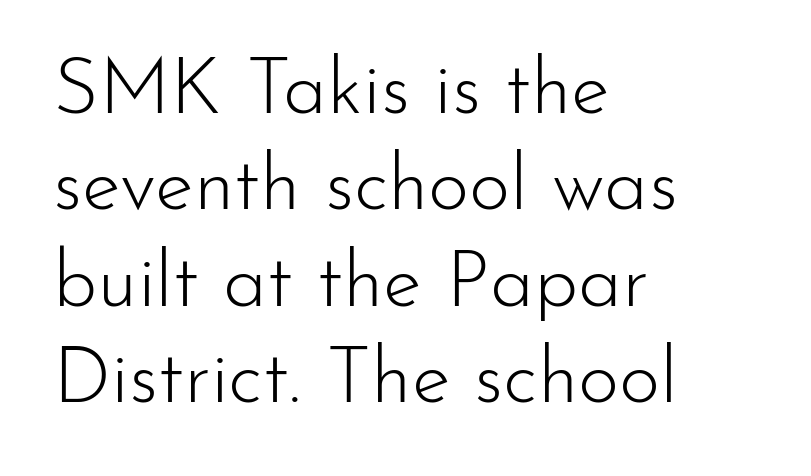
The paragraph has a hard left edge and a soft right edge. Spacing verdict: proportional, widths tailored to each character. Nope, no serifs anywhere on these letters. A typesetter would call this zero additional tracking.
